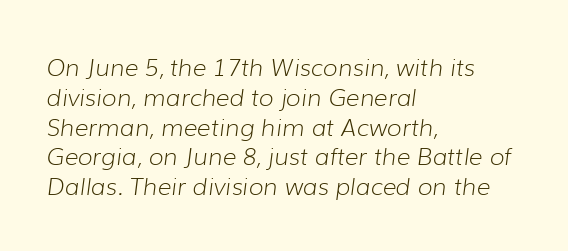
{"italic": "yes", "lean": "right", "slant_degrees": 7, "bold": "no", "underline": "no", "align": "left", "line_spacing_ratio": 1.24, "letter_spacing": "normal", "letter_spacing_em": 0.0, "glyph_px": 24}
